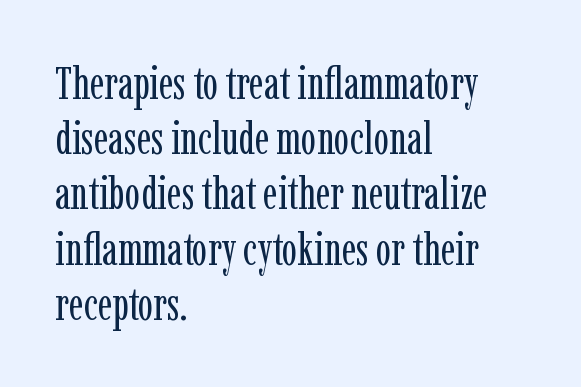
{"serif": "yes", "italic": "no", "bold": "no", "weight": "regular", "width": "condensed", "stroke_contrast": "low", "x_height": "medium", "monospaced": "no", "underline": "no", "align": "left", "line_spacing_ratio": 1.2, "letter_spacing": "normal", "letter_spacing_em": 0.0, "glyph_px": 46}
